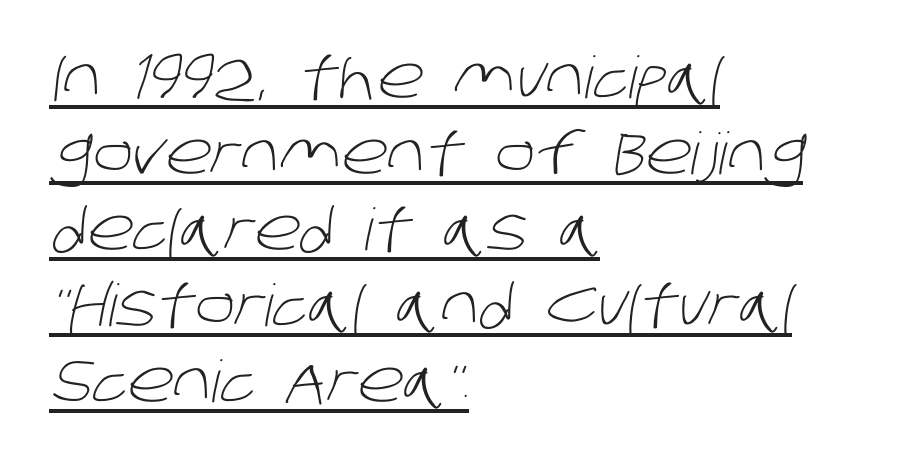
Do the characters align in a grid? No, the font is proportional. What decoration does the sample have? An underline. Is the letter spacing exaggerated? No — it looks like the ordinary default. The weight tops out at a normal text grade. One-word summary of the alignment: left. Line spacing here is normal.
